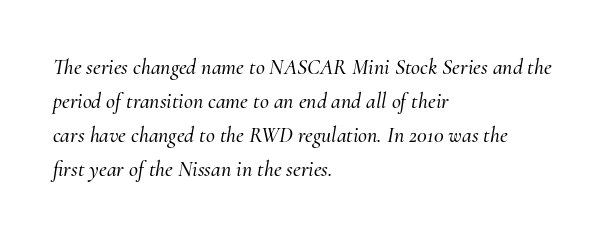
Q: Is the text italic (slanted)? A: Yes, it leans right by about 10 degrees.
Q: Is the text underlined? A: No.
Q: How is the paragraph aligned? A: Left-aligned.
Q: Is the spacing between letters normal or unusually wide? A: Normal.
Q: Is the spacing between lines tight, normal or loose? A: Normal.
